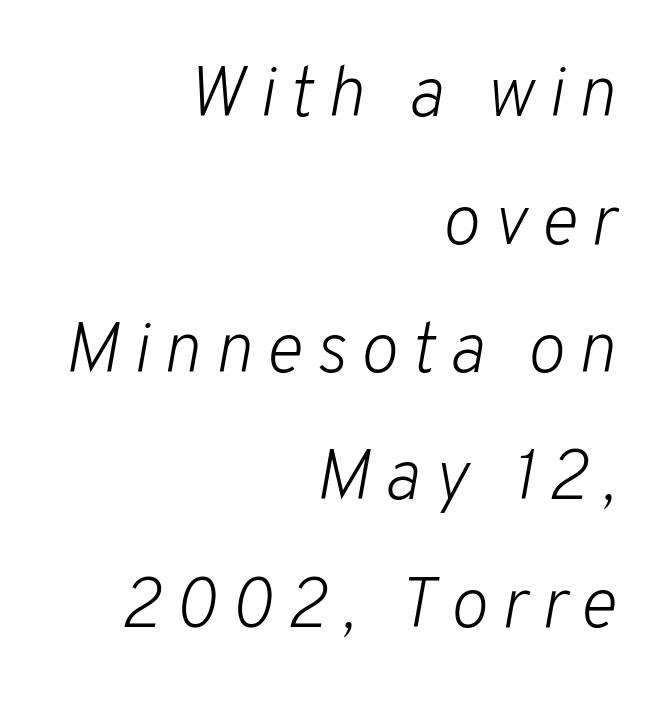
The image shows 71 px light type, italic (leaning right); set right-aligned, line spacing 1.8x, not underlined; low stroke contrast and a medium x-height.
